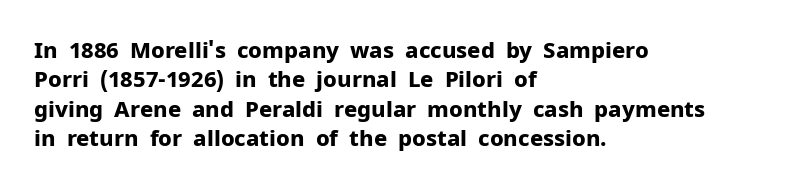
The image shows 22 px bold type, upright; set left-aligned, normal line spacing (1.34x), normal letter spacing, not underlined.
